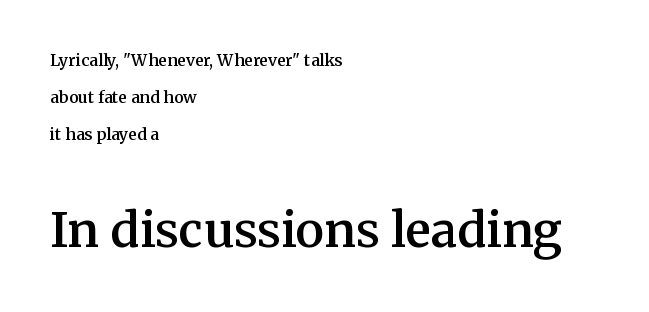
The setting favours the left margin, as ordinary paragraphs usually do. Character widths vary here, with narrow letters taking less room than wide ones. Widely set lines give the paragraph a tall, airy silhouette. The emphasis by scale lands on block number two, below. Regarding serifs, this sample has them. The font is running at a semibold setting, under full bold.
